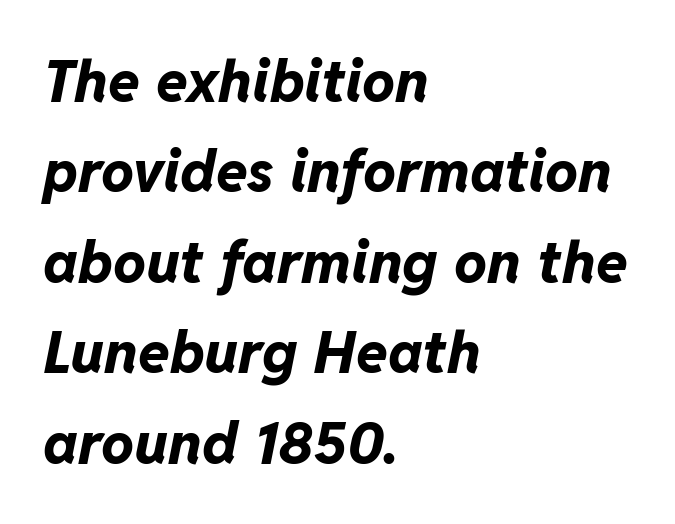
Q: Is the text bold? A: Yes.
Q: Is the text italic (slanted)? A: Yes, it leans right by about 11 degrees.
Q: Is the text underlined? A: No.
Q: How is the paragraph aligned? A: Left-aligned.
Q: Is the spacing between letters normal or unusually wide? A: Normal.
Q: Is the spacing between lines tight, normal or loose? A: Normal.
Q: Width (condensed, normal, or wide)? A: Normal.
Q: Stroke contrast? A: Low.
Q: x-height? A: Medium.
Q: Monospaced? A: No.
